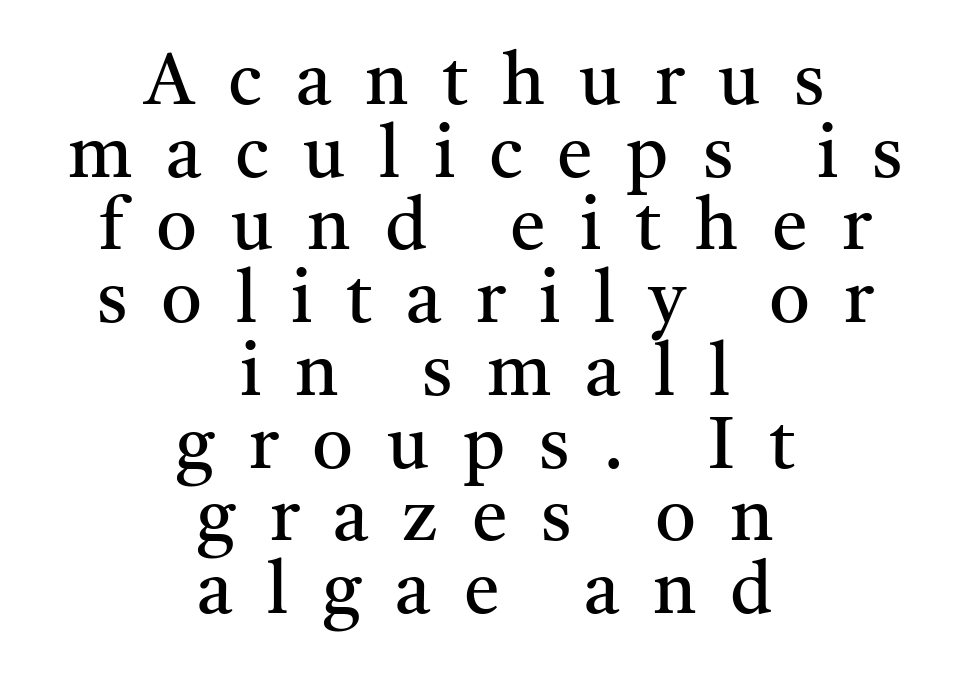
The image shows 72 px regular-weight serif type, upright; set centered, tight line spacing (1.01x), unusually wide letter spacing (+0.47 em), not underlined; medium stroke contrast and a medium x-height.
